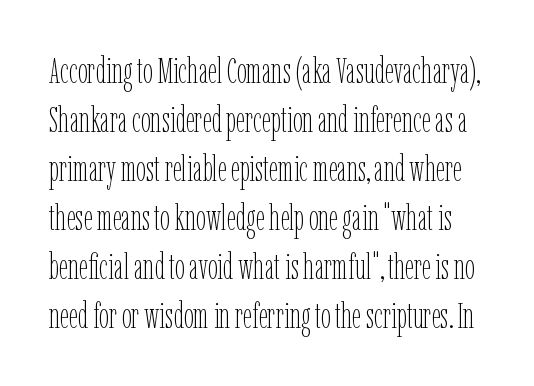
Q: Is the text bold? A: No.
Q: Is the text italic (slanted)? A: No, it is upright.
Q: Is the text underlined? A: No.
Q: Is the spacing between letters normal or unusually wide? A: Normal.
Q: Is the spacing between lines tight, normal or loose? A: Normal.
Q: Width (condensed, normal, or wide)? A: Condensed.
Q: Stroke contrast? A: Low.
Q: x-height? A: Medium.
Q: Monospaced? A: No.
